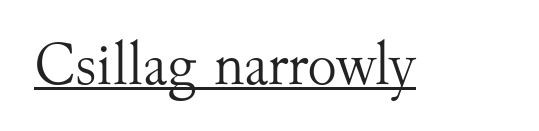
The image shows 62 px light serif type, upright; set normal letter spacing, underlined; medium stroke contrast and a small x-height.
